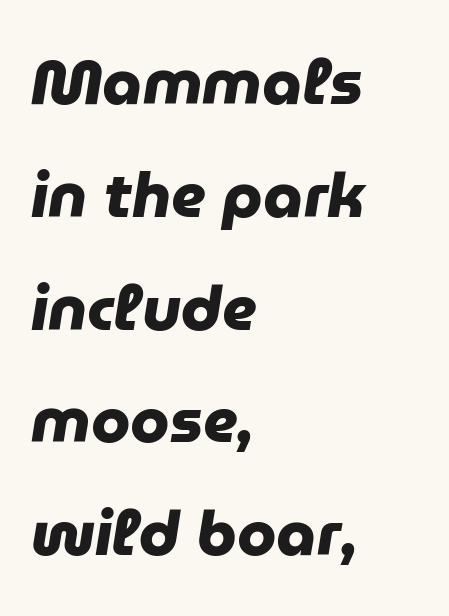
The image shows 63 px heavy sans-serif type; set left-aligned, line spacing 1.79x, normal letter spacing, not underlined; low stroke contrast and a medium x-height.
